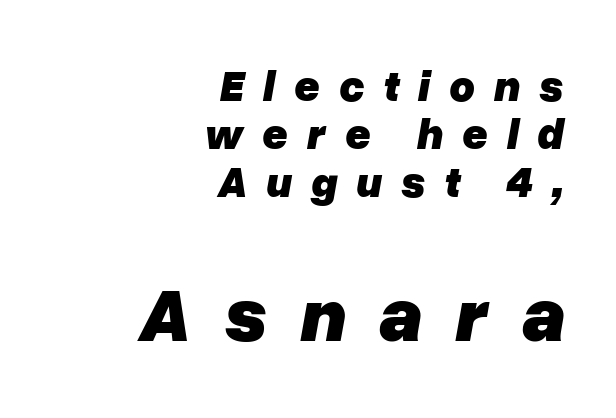
{"italic": "yes", "lean": "right", "slant_degrees": 10, "bold": "yes", "weight": "heavy", "width": "normal", "stroke_contrast": "low", "x_height": "medium", "monospaced": "no", "underline": "no", "align": "right", "line_spacing": "tight", "line_spacing_ratio": 1.09, "letter_spacing": "wide", "letter_spacing_em": 0.42, "larger_block": "second", "size_ratio": 1.75, "glyph_px": 77}
